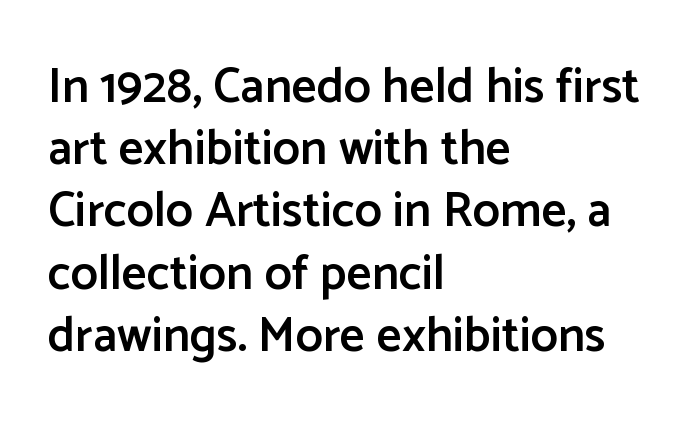
{"serif": "no", "italic": "no", "bold": "semi", "weight": "semibold", "width": "normal", "stroke_contrast": "low", "x_height": "medium", "monospaced": "no", "underline": "no", "align": "left", "line_spacing": "normal", "line_spacing_ratio": 1.27, "letter_spacing": "normal", "letter_spacing_em": 0.0, "glyph_px": 49}
